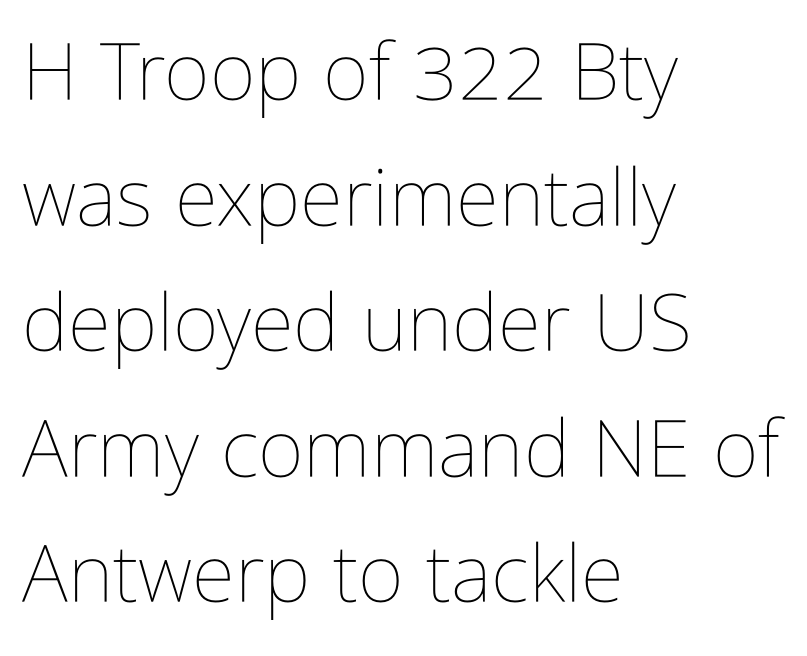
Q: Is the text bold? A: No.
Q: Is the text italic (slanted)? A: No, it is upright.
Q: Is the text underlined? A: No.
Q: How is the paragraph aligned? A: Left-aligned.
Q: Is the spacing between letters normal or unusually wide? A: Normal.
Q: Is the spacing between lines tight, normal or loose? A: Normal.
Q: Width (condensed, normal, or wide)? A: Condensed.
Q: Stroke contrast? A: Low.
Q: x-height? A: Medium.
Q: Monospaced? A: No.
